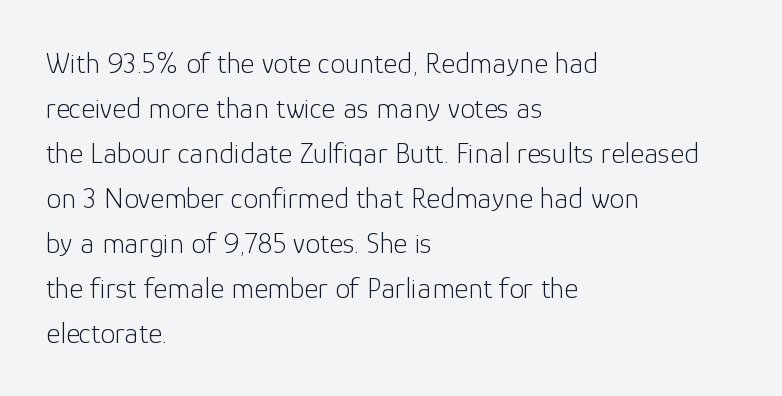
The weight would be labelled regular, book, light, or lighter still. Font category for this specimen: sans-serif. These lines are rendered in a variable-pitch font. Is the letter spacing exaggerated? No — it looks like the ordinary default.
